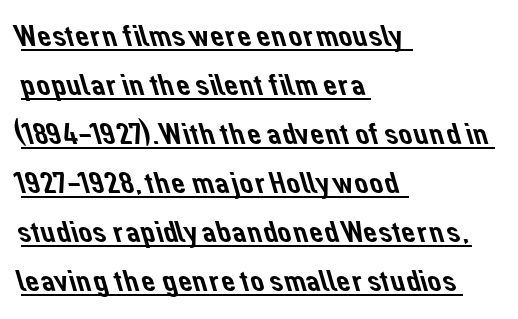
{"serif": "no", "width": "normal", "stroke_contrast": "low", "x_height": "medium", "monospaced": "no", "underline": "yes", "align": "left", "line_spacing": "normal", "line_spacing_ratio": 1.58, "letter_spacing": "normal", "letter_spacing_em": 0.0, "glyph_px": 31}
